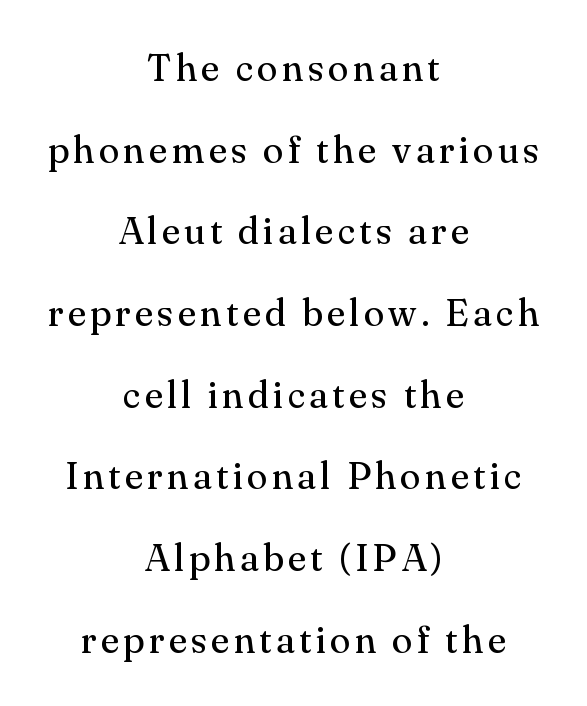
The text block is weighted toward neither margin, spreading evenly from the middle. Does the lettering tilt? It doesn't — this is upright. Unlike a clean sans, this face finishes its strokes with serifs. Airy leading. The weight would be labelled regular, book, light, or lighter still.
